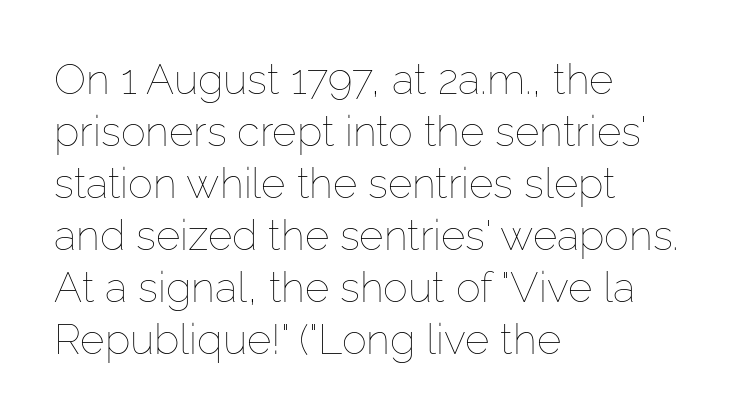
The image shows 42 px thin type, upright; set left-aligned, line spacing 1.24x, normal letter spacing, not underlined; low stroke contrast and a medium x-height.
